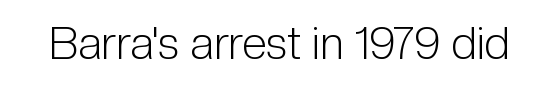
The passage shown has conventional tracking throughout. If you drew a line through each stem, it would be perfectly vertical. Weight: not bold — regular or lighter. Typographically, this falls in the sans-serif category. Underline: absent.
